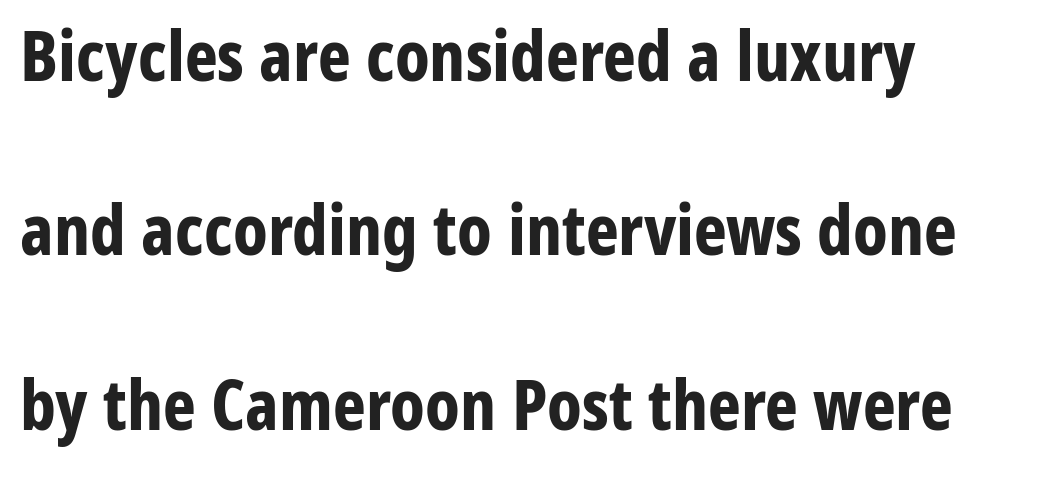
The image shows 70 px bold, condensed sans-serif type, upright; set left-aligned, loose line spacing (2.49x), normal letter spacing, not underlined; low stroke contrast and a medium x-height.
